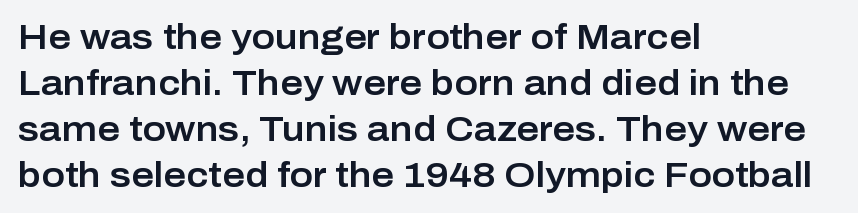
If you drew a line through each stem, it would be perfectly vertical. Do the characters align in a grid? No, the font is proportional. Students, note that the glyphs here touch the page at normal intervals. The typeface chosen for these lines omits serifs. Rows of type keep a routine distance in the vertical direction.
